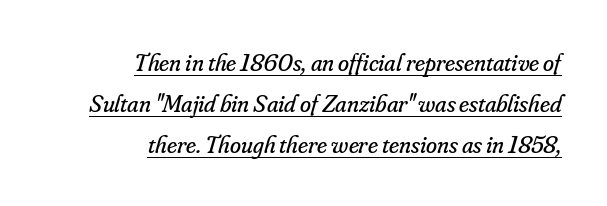
The image shows 25 px text type, italic (leaning right); set right-aligned, normal line spacing (1.64x), normal letter spacing, underlined.
